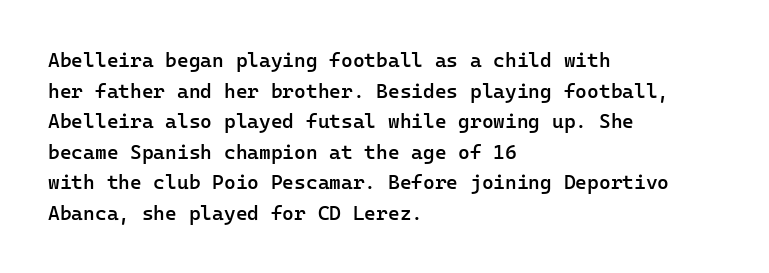
This rendering features lettering with no underline. Students, observe: this is what conventionally led text looks like. Students, note that the glyphs here touch the page at normal intervals. The specimen reads as upright at a glance.
